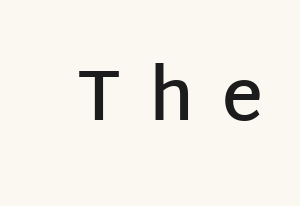
The image shows 72 px semibold sans-serif type, upright; set unusually wide letter spacing (+0.39 em), not underlined; low stroke contrast and a large x-height.
